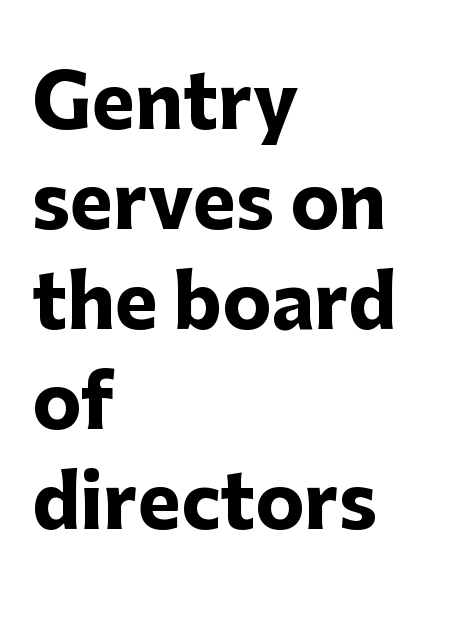
The image shows 73 px heavy sans-serif type, upright; set left-aligned, normal line spacing (1.37x), normal letter spacing, not underlined; low stroke contrast and a medium x-height.
